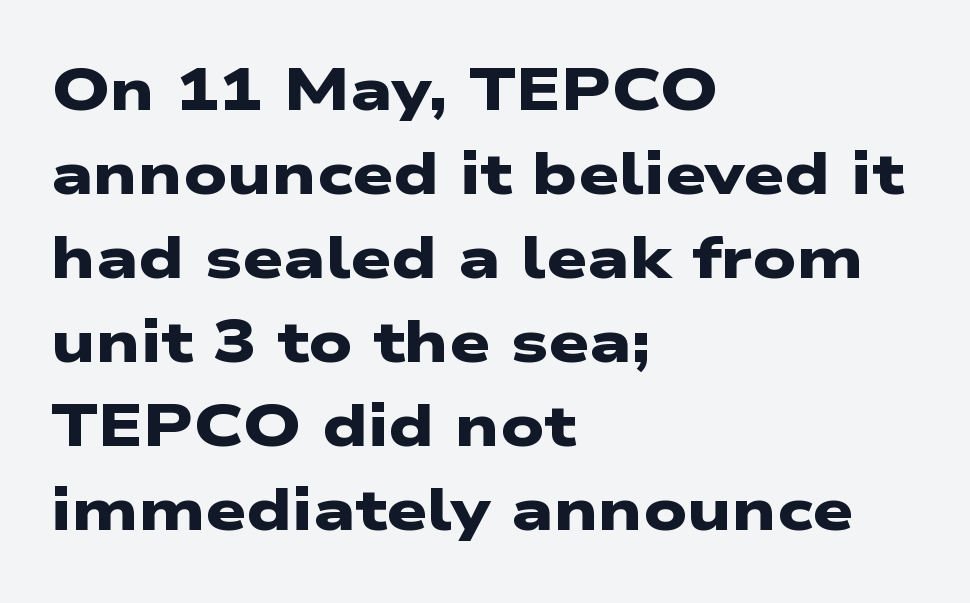
{"serif": "no", "bold": "yes", "weight": "heavy", "width": "wide", "stroke_contrast": "low", "x_height": "medium", "monospaced": "no", "underline": "no", "align": "left", "line_spacing": "normal", "line_spacing_ratio": 1.45, "letter_spacing": "normal", "letter_spacing_em": 0.0, "glyph_px": 58}
